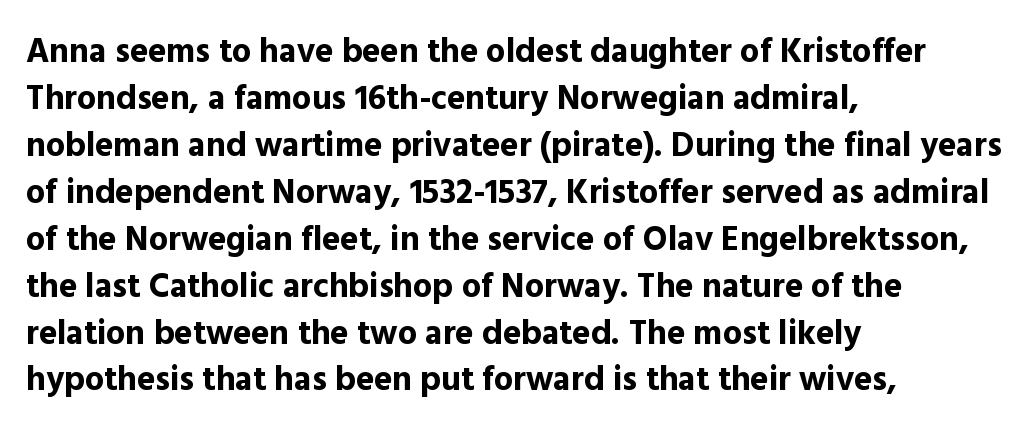
The image shows 34 px bold sans-serif type, upright; set left-aligned, normal line spacing (1.38x), normal letter spacing, not underlined; a medium x-height.
